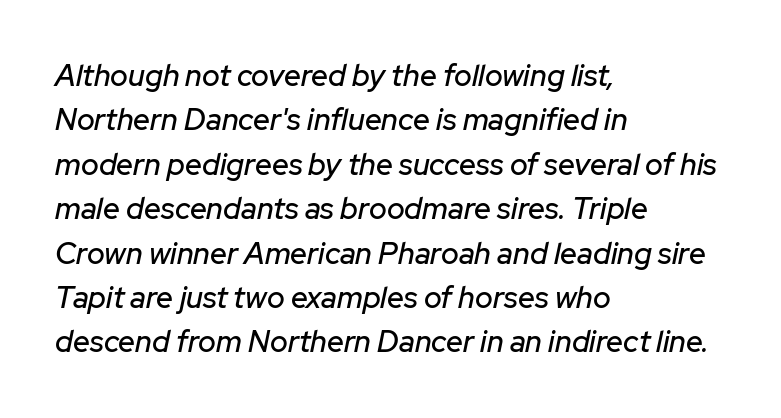
The image shows 30 px text type, italic (leaning right); set left-aligned, normal line spacing (1.48x), normal letter spacing, not underlined; low stroke contrast and a medium x-height.
